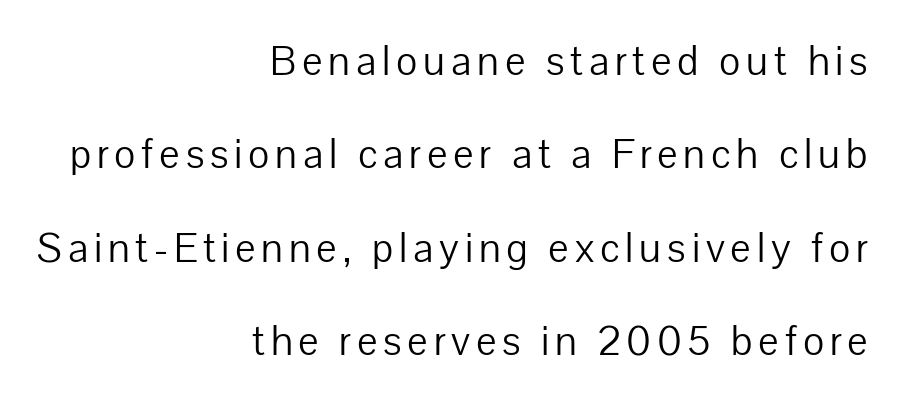
The image shows 41 px light sans-serif type, upright; set right-aligned, loose line spacing (2.28x), not underlined; low stroke contrast and a medium x-height.
